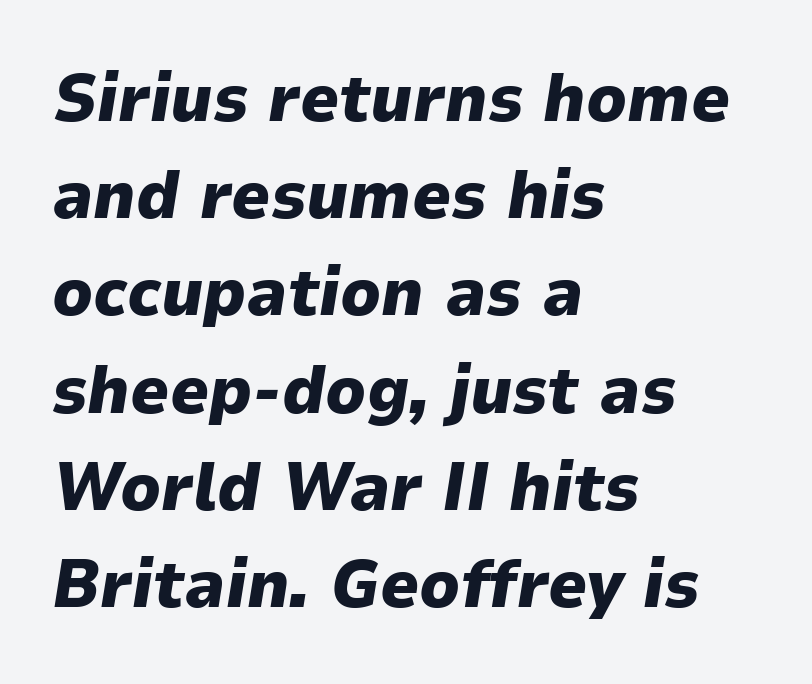
{"italic": "yes", "lean": "right", "slant_degrees": 9, "bold": "yes", "weight": "heavy", "width": "normal", "stroke_contrast": "low", "x_height": "medium", "monospaced": "no", "underline": "no", "align": "left", "line_spacing": "normal", "line_spacing_ratio": 1.43, "letter_spacing": "normal", "letter_spacing_em": 0.0, "glyph_px": 68}
